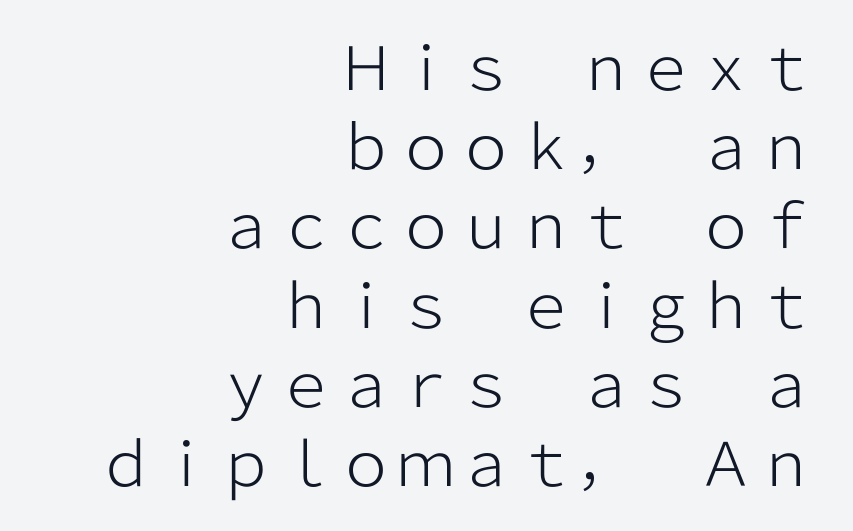
{"serif": "no", "italic": "no", "bold": "no", "weight": "light", "width": "normal", "stroke_contrast": "low", "x_height": "medium", "monospaced": "no", "underline": "no", "align": "right", "line_spacing": "normal", "line_spacing_ratio": 1.32, "letter_spacing": "normal", "letter_spacing_em": 0.0, "glyph_px": 60}
